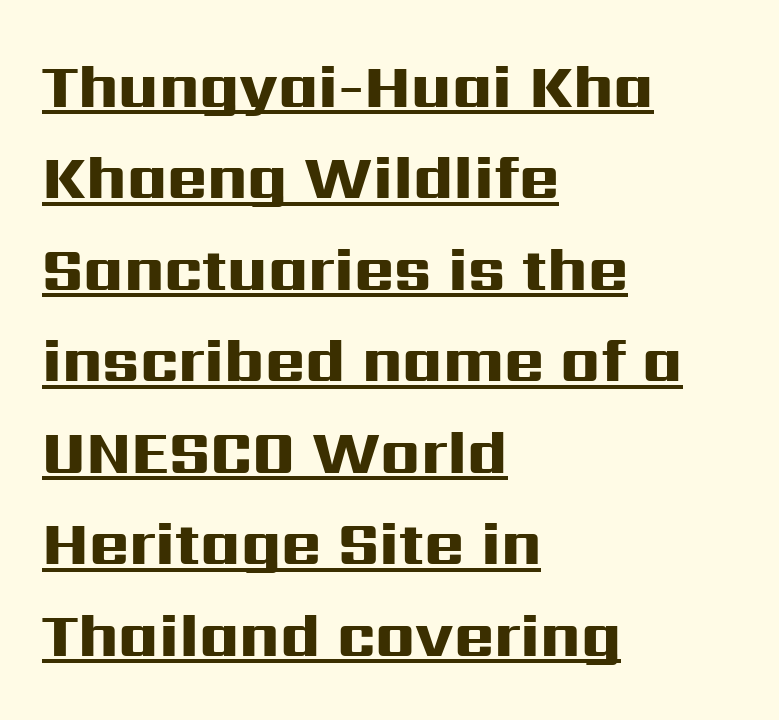
The image shows 61 px heavy, wide sans-serif type, upright; set left-aligned, normal line spacing (1.5x), normal letter spacing, underlined; high stroke contrast and a medium x-height.
